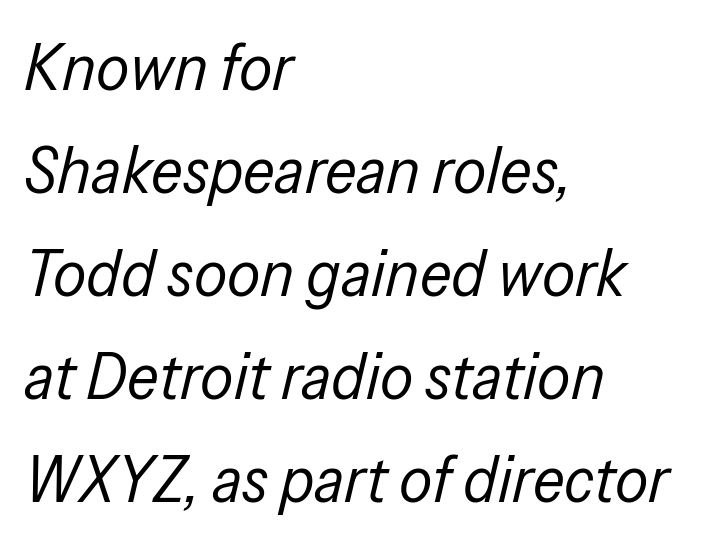
The image shows 66 px regular-weight, condensed type, italic (leaning right); set left-aligned, normal line spacing (1.56x), normal letter spacing, not underlined; low stroke contrast and a medium x-height.
